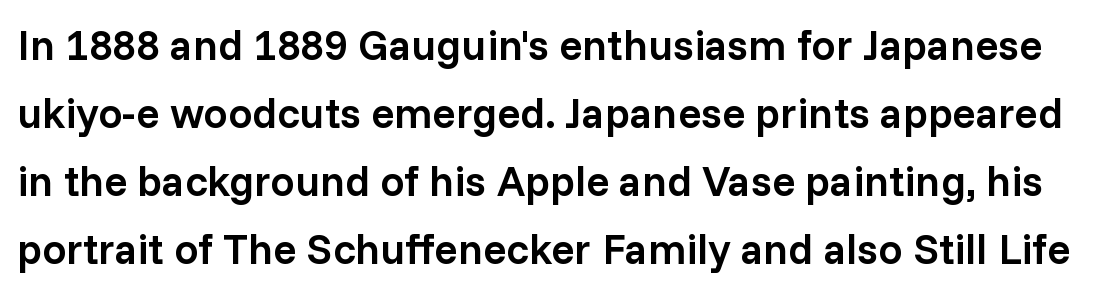
Q: Is the text bold? A: Semi-bold.
Q: Is the text italic (slanted)? A: No, it is upright.
Q: Is the typeface a serif or a sans-serif typeface? A: Sans-serif.
Q: Is the text underlined? A: No.
Q: Is the spacing between letters normal or unusually wide? A: Normal.
Q: Is the spacing between lines tight, normal or loose? A: Normal.
Q: Width (condensed, normal, or wide)? A: Normal.
Q: Stroke contrast? A: Low.
Q: x-height? A: Medium.
Q: Monospaced? A: No.
